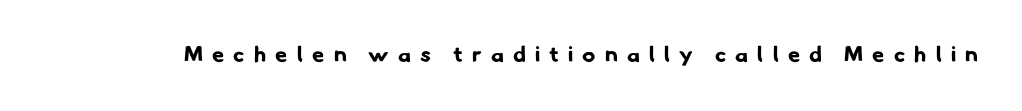
The image shows 22 px bold type; set unusually wide letter spacing (+0.42 em), not underlined.
